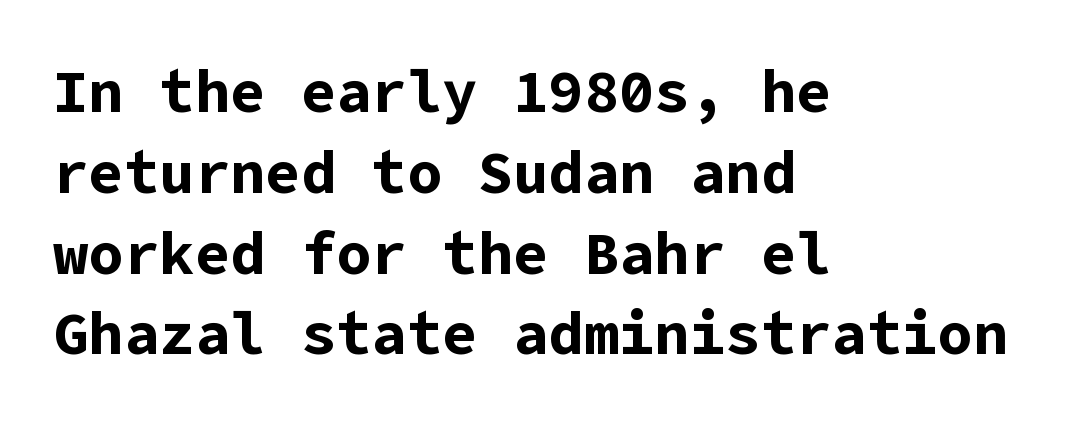
The image shows 59 px bold sans-serif type, upright; set left-aligned, normal line spacing (1.37x), normal letter spacing, not underlined; low stroke contrast and a medium x-height.
